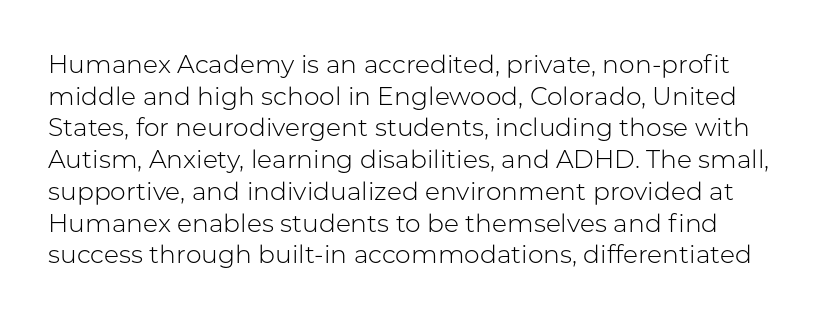
Q: Is the text bold? A: No.
Q: Is the text italic (slanted)? A: No, it is upright.
Q: Is the text underlined? A: No.
Q: Is the spacing between letters normal or unusually wide? A: Normal.
Q: Is the spacing between lines tight, normal or loose? A: Normal.
